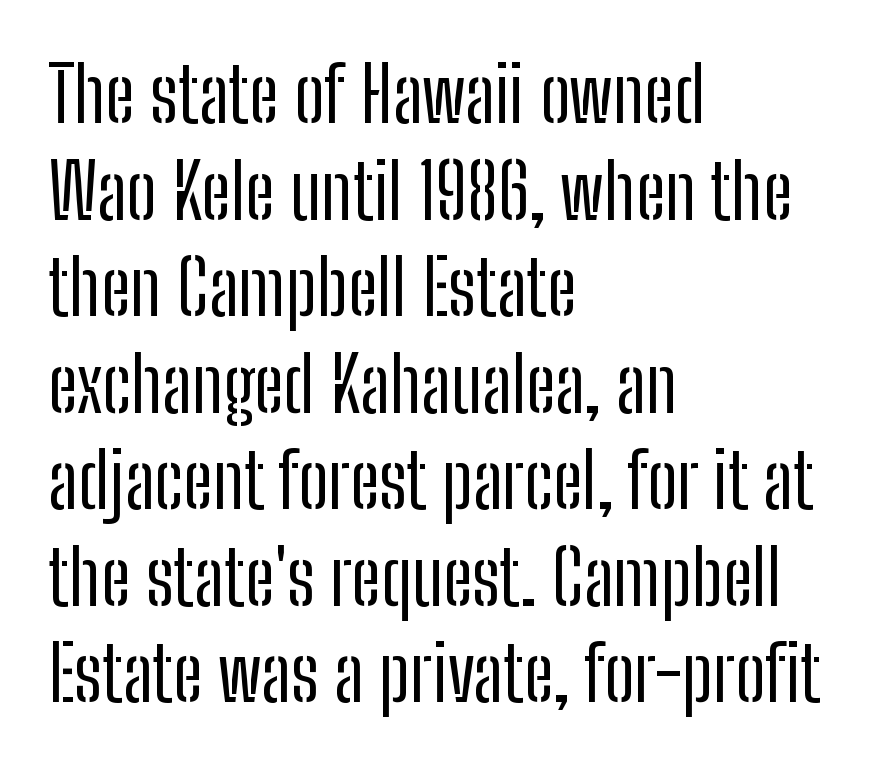
{"serif": "no", "italic": "no", "bold": "no", "weight": "regular", "width": "condensed", "stroke_contrast": "low", "x_height": "medium", "monospaced": "no", "underline": "no", "align": "left", "line_spacing": "normal", "line_spacing_ratio": 1.27, "letter_spacing": "normal", "letter_spacing_em": 0.0, "glyph_px": 76}
